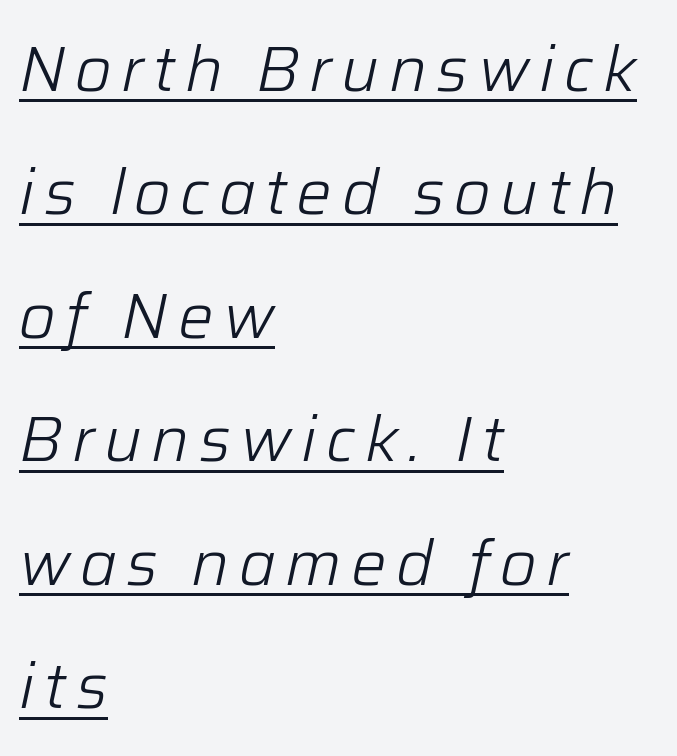
Q: Is the text bold? A: No.
Q: Is the text italic (slanted)? A: Yes, it leans right by about 12 degrees.
Q: Is the text underlined? A: Yes.
Q: How is the paragraph aligned? A: Left-aligned.
Q: Is the spacing between lines tight, normal or loose? A: Loose.
Q: Width (condensed, normal, or wide)? A: Normal.
Q: Stroke contrast? A: Low.
Q: x-height? A: Medium.
Q: Monospaced? A: No.
